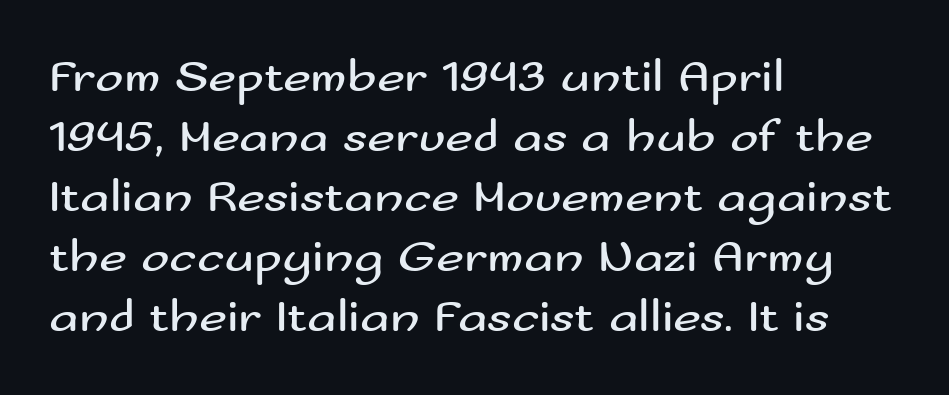
Rows of type keep a routine distance in the vertical direction. The cut favours lightness, reaching ordinary text weight at its darkest. The letters carry no serifs — their stems end cleanly without finishing strokes. Spacing verdict: proportional, widths tailored to each character. Caption: multi-line text, flush left, ragged right. These lines were composed using upright roman letters.
